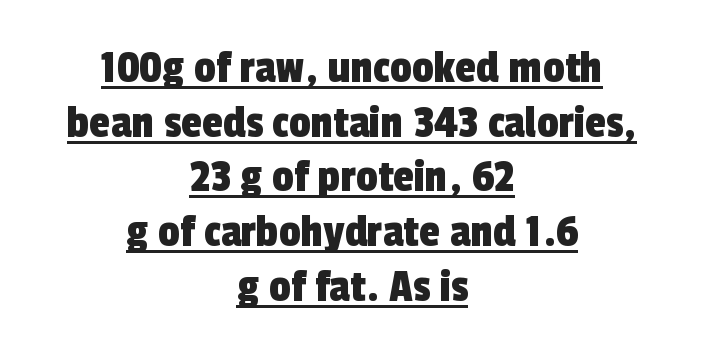
This is sans-serif lettering, the kind often seen on screens and signage. The compositor balanced each line on the midline. The letters sit at their default tracking, neither squeezed nor spread. This rendering features underlined lettering. Varying glyph widths throughout — classic text-font behaviour. The passage shown stacks its lines with hardly any gap.
